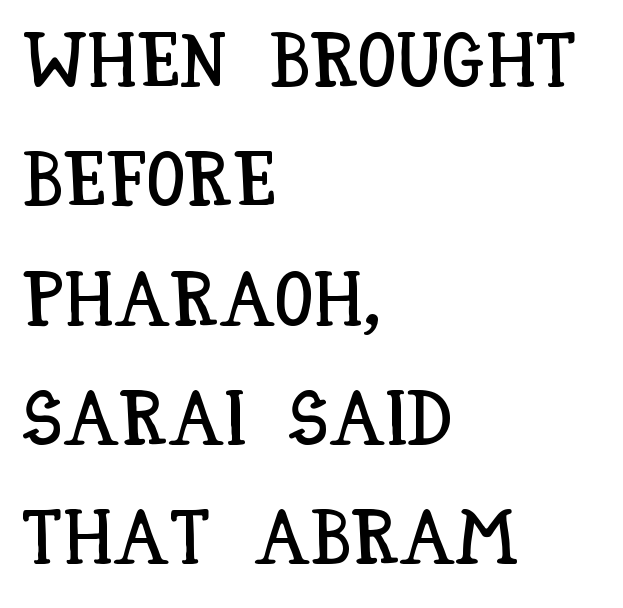
Q: Is the text italic (slanted)? A: No, it is upright.
Q: Is the text underlined? A: No.
Q: How is the paragraph aligned? A: Left-aligned.
Q: Is the spacing between letters normal or unusually wide? A: Normal.
Q: Is the spacing between lines tight, normal or loose? A: Normal.
Q: Width (condensed, normal, or wide)? A: Condensed.
Q: Stroke contrast? A: Low.
Q: x-height? A: Large.
Q: Monospaced? A: No.
